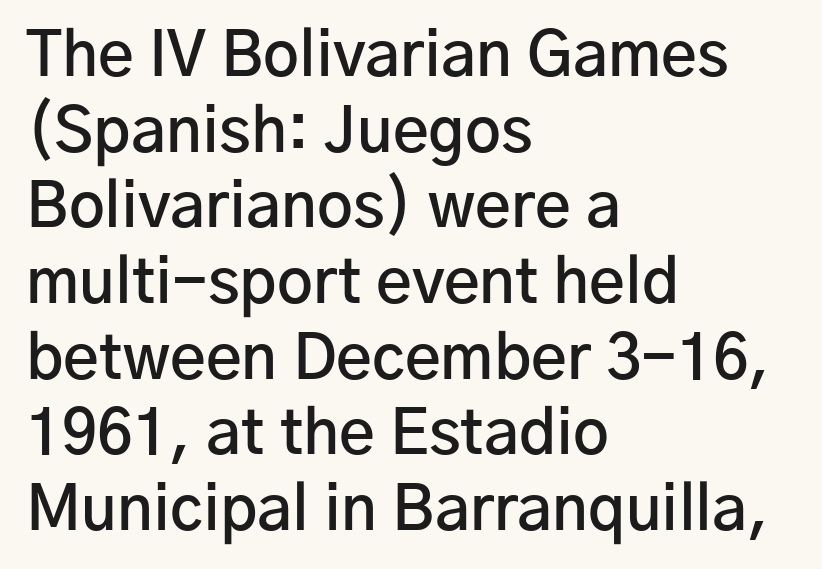
{"serif": "no", "italic": "no", "bold": "semi", "weight": "semibold", "width": "normal", "stroke_contrast": "low", "x_height": "medium", "monospaced": "no", "underline": "no", "align": "left", "line_spacing_ratio": 1.22, "letter_spacing": "normal", "letter_spacing_em": 0.0, "glyph_px": 62}
